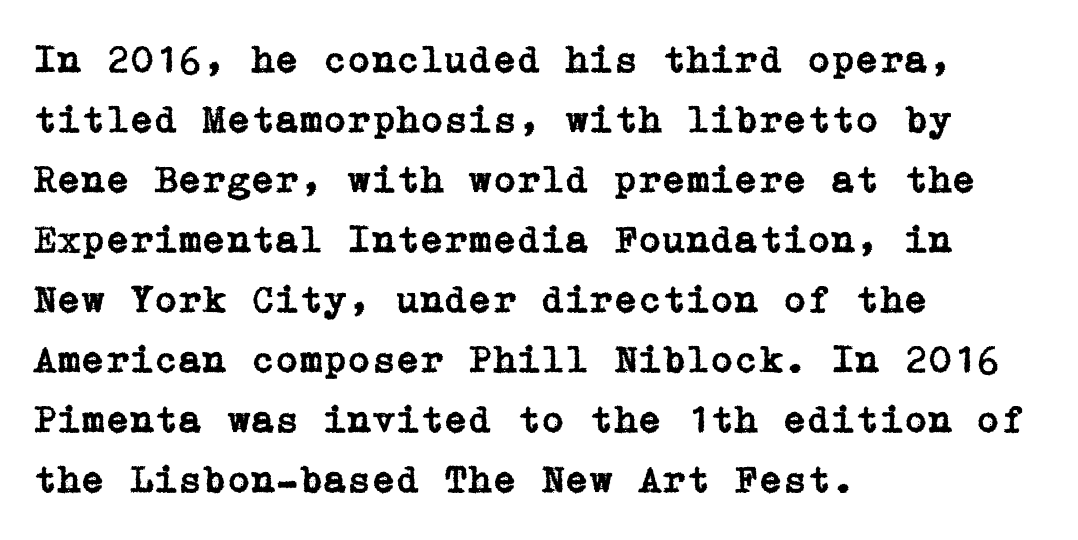
The specimen reads as upright at a glance. The baseline area is clear. Is the block centered? No — it sits flush against the left margin. Rows of type keep a routine distance in the vertical direction. What stands out about the letter spacing? Nothing — it is the standard amount.
